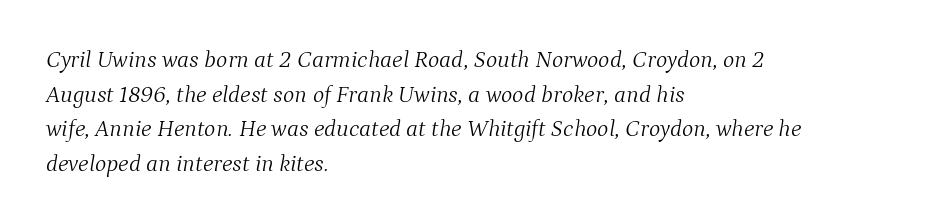
Weight: in the light-to-regular range. Here the glyphs are tracked normally, forming tight word shapes. Does the leading feel generous? No, just average. The glyphs are unaccompanied by any horizontal stroke below them. You can tell it's italic because the verticals aren't actually vertical. Caption: multi-line text, flush left, ragged right.
